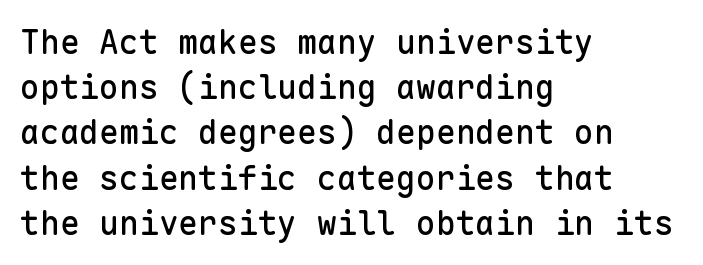
Q: Is the text italic (slanted)? A: No, it is upright.
Q: Is the typeface a serif or a sans-serif typeface? A: Sans-serif.
Q: Is the text underlined? A: No.
Q: How is the paragraph aligned? A: Left-aligned.
Q: Is the spacing between letters normal or unusually wide? A: Normal.
Q: Is the spacing between lines tight, normal or loose? A: Normal.
Q: Width (condensed, normal, or wide)? A: Normal.
Q: Stroke contrast? A: Low.
Q: x-height? A: Medium.
Q: Monospaced? A: Yes.
